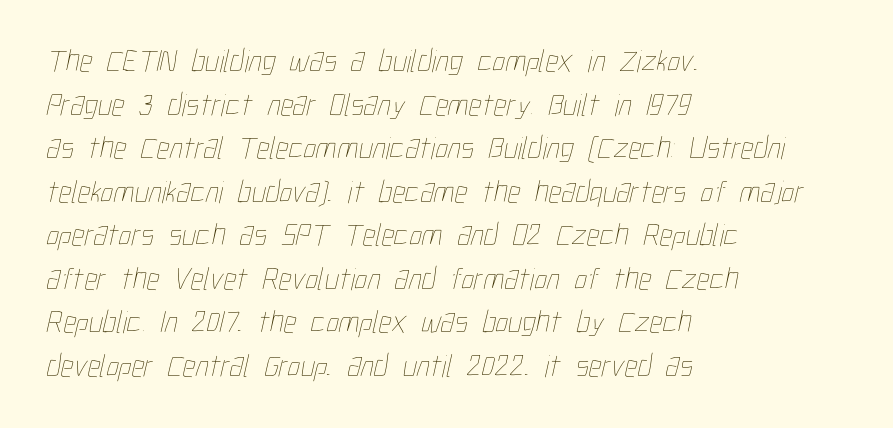
A typesetter would call this zero additional tracking. Stems and bowls with no extra thickness — not bold. Just letters on the line, the space beneath them empty. Do the characters align in a grid? No, the font is proportional.
